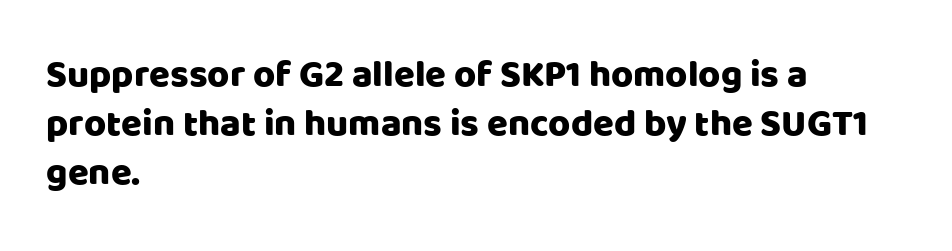
The image shows 38 px sans-serif type, upright; set left-aligned, normal line spacing (1.29x), normal letter spacing, not underlined; low stroke contrast and a large x-height.
